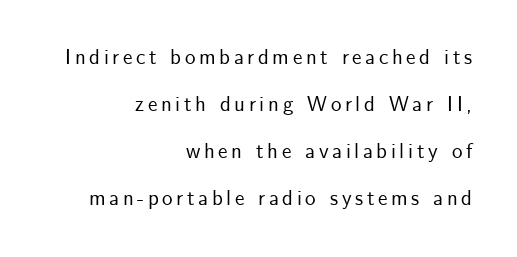
{"italic": "no", "underline": "no", "align": "right", "line_spacing": "loose", "line_spacing_ratio": 2.24, "glyph_px": 21}
